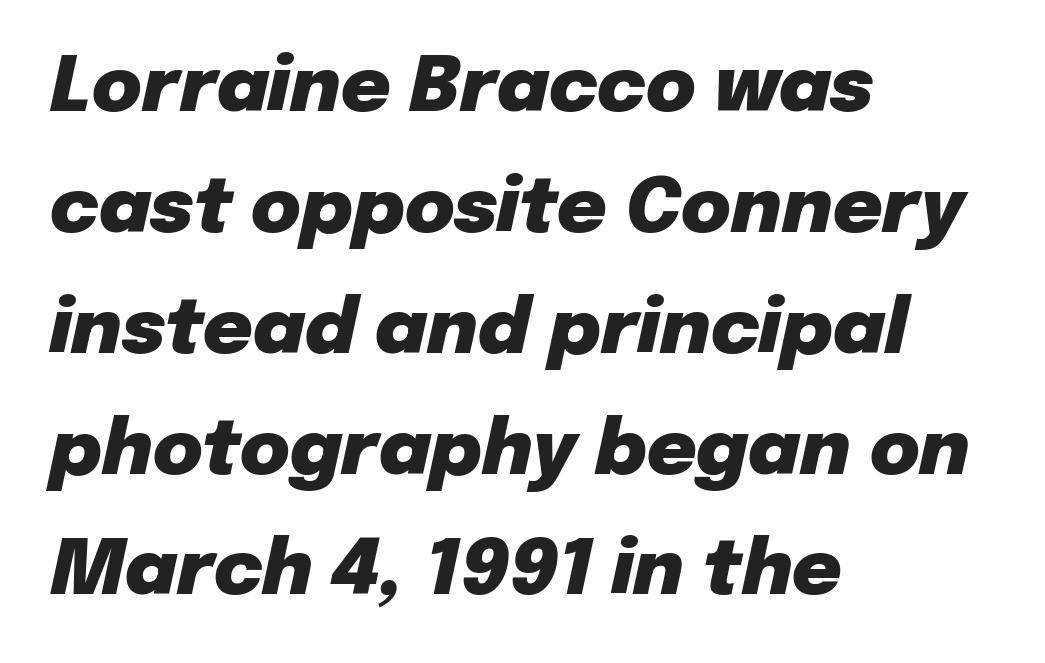
The image shows 76 px heavy type, italic (leaning right); set left-aligned, normal line spacing (1.59x), normal letter spacing, not underlined; low stroke contrast and a medium x-height.
